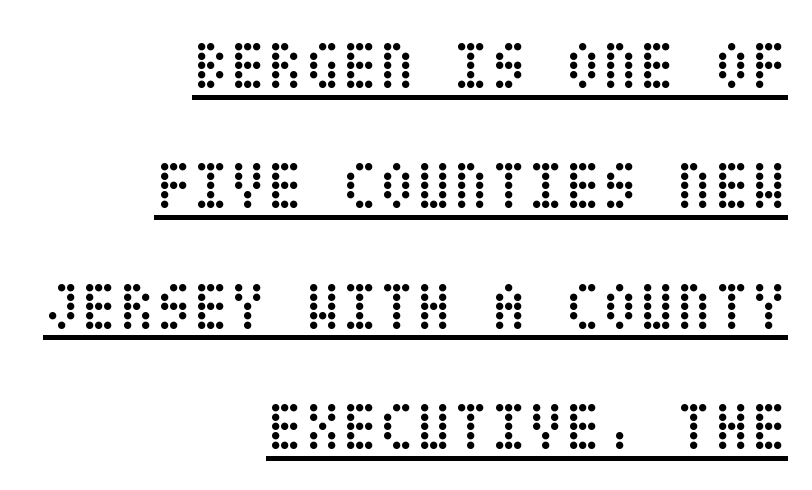
Q: Is the text bold? A: No.
Q: Is the text italic (slanted)? A: No, it is upright.
Q: Is the text underlined? A: Yes.
Q: How is the paragraph aligned? A: Right-aligned.
Q: Is the spacing between letters normal or unusually wide? A: Normal.
Q: Width (condensed, normal, or wide)? A: Condensed.
Q: Stroke contrast? A: Low.
Q: x-height? A: Large.
